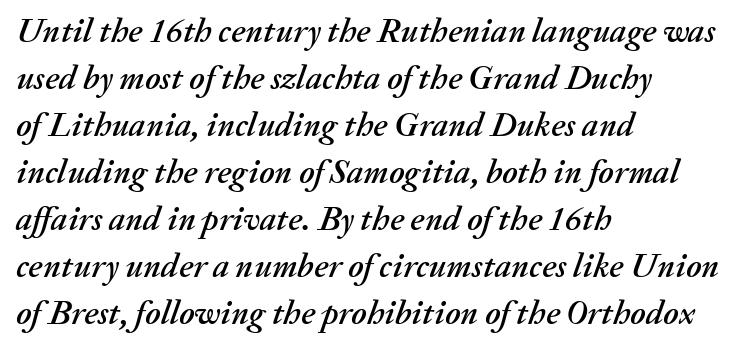
{"italic": "yes", "lean": "right", "slant_degrees": 20, "width": "normal", "stroke_contrast": "medium", "x_height": "medium", "monospaced": "no", "underline": "no", "align": "left", "line_spacing": "normal", "line_spacing_ratio": 1.38, "letter_spacing": "normal", "letter_spacing_em": 0.0, "glyph_px": 34}
